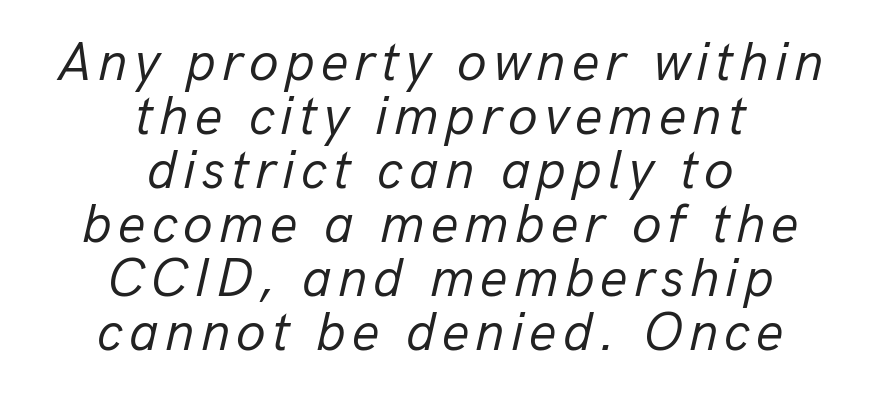
Q: Is the text bold? A: No.
Q: Is the text italic (slanted)? A: Yes, it leans right by about 13 degrees.
Q: Is the text underlined? A: No.
Q: How is the paragraph aligned? A: Centered.
Q: Is the spacing between lines tight, normal or loose? A: Tight.
Q: Width (condensed, normal, or wide)? A: Normal.
Q: Stroke contrast? A: Low.
Q: x-height? A: Medium.
Q: Monospaced? A: No.
